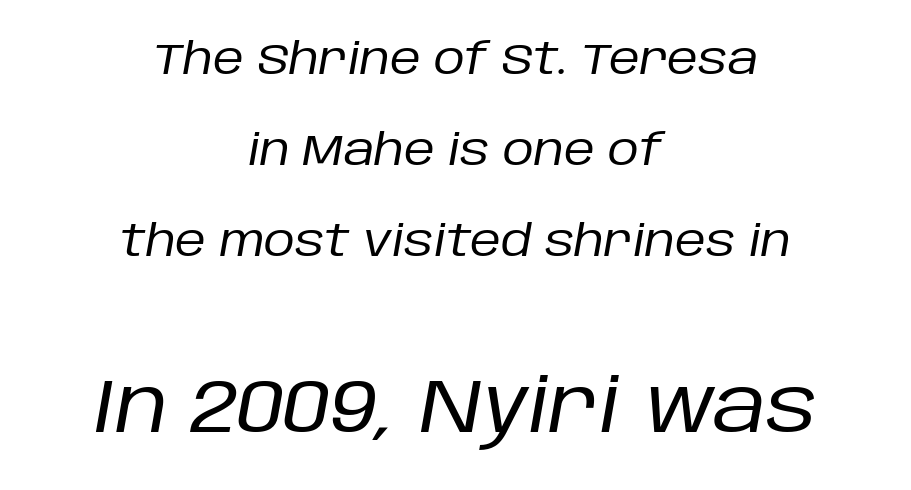
Q: Is the text bold? A: No.
Q: Is the text italic (slanted)? A: Yes, it leans right by about 10 degrees.
Q: Is the text underlined? A: No.
Q: How is the paragraph aligned? A: Centered.
Q: Is the spacing between letters normal or unusually wide? A: Normal.
Q: Is the spacing between lines tight, normal or loose? A: Loose.
Q: Which block of text is set in a larger size, the first (top) or the second (bottom)? A: The second (bottom) one.
Q: Width (condensed, normal, or wide)? A: Normal.
Q: Stroke contrast? A: Low.
Q: x-height? A: Large.
Q: Monospaced? A: No.
